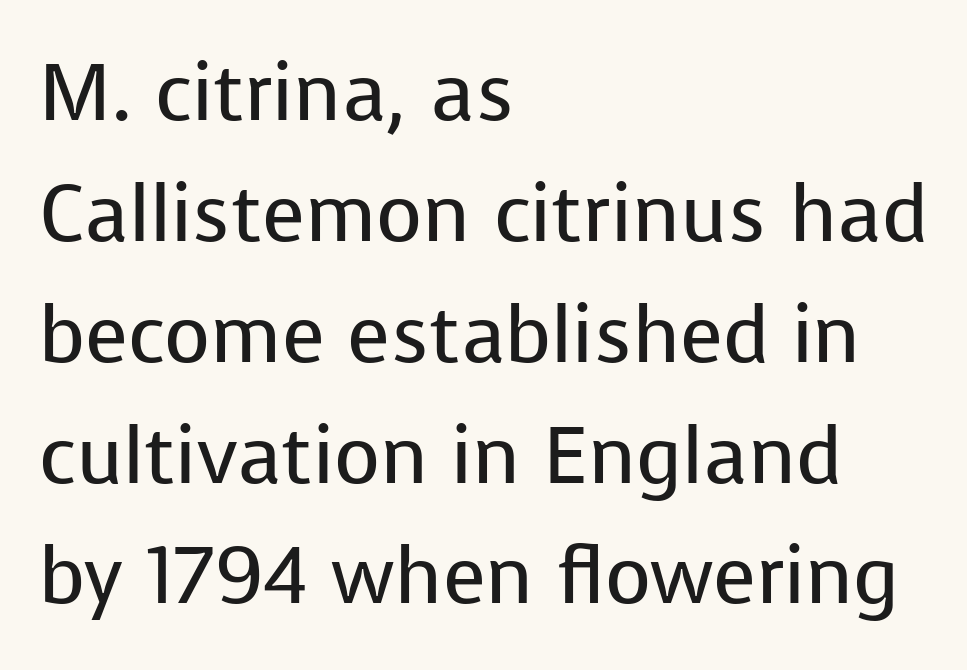
One glance says typical: line gaps are just what's usual. Nothing heavy about these letters — not bold at all. Every character sits straight up, as roman type does. The designer went with a sans here, leaving each stem footless. The glyphs are unaccompanied by any horizontal stroke below them.
